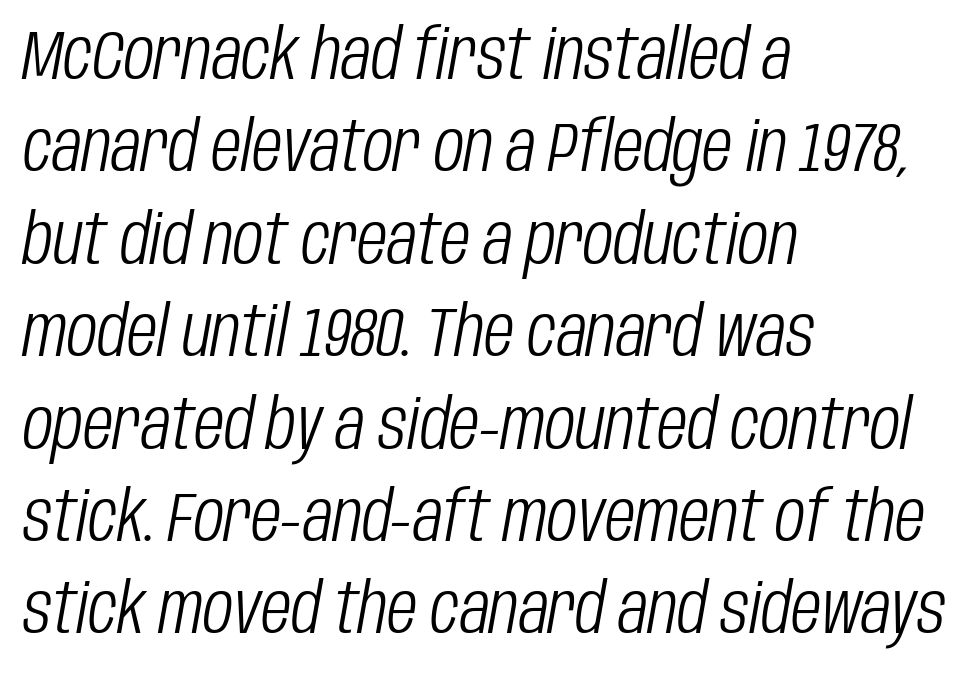
Q: Is the text bold? A: No.
Q: Is the text italic (slanted)? A: Yes, it leans right by about 10 degrees.
Q: Is the text underlined? A: No.
Q: How is the paragraph aligned? A: Left-aligned.
Q: Is the spacing between letters normal or unusually wide? A: Normal.
Q: Is the spacing between lines tight, normal or loose? A: Normal.
Q: Width (condensed, normal, or wide)? A: Condensed.
Q: Stroke contrast? A: Low.
Q: x-height? A: Large.
Q: Monospaced? A: No.
